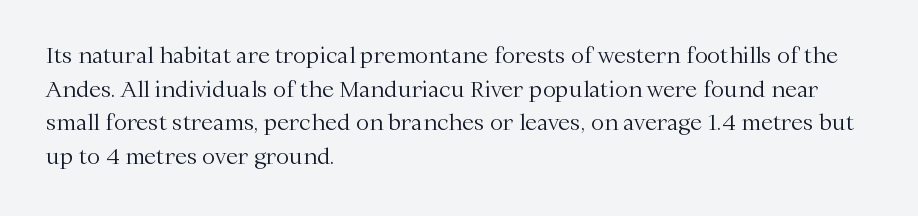
Q: Is the text bold? A: No.
Q: Is the text italic (slanted)? A: No, it is upright.
Q: Is the text underlined? A: No.
Q: How is the paragraph aligned? A: Left-aligned.
Q: Is the spacing between letters normal or unusually wide? A: Normal.
Q: Is the spacing between lines tight, normal or loose? A: Normal.
